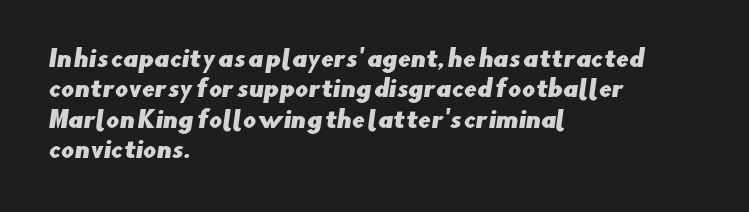
Q: Is the text underlined? A: No.
Q: How is the paragraph aligned? A: Left-aligned.
Q: Is the spacing between letters normal or unusually wide? A: Normal.
Q: Is the spacing between lines tight, normal or loose? A: Normal.
